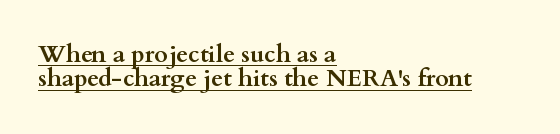
Q: Is the text bold? A: Yes.
Q: Is the text italic (slanted)? A: No, it is upright.
Q: Is the text underlined? A: Yes.
Q: How is the paragraph aligned? A: Left-aligned.
Q: Is the spacing between letters normal or unusually wide? A: Normal.
Q: Is the spacing between lines tight, normal or loose? A: Tight.
